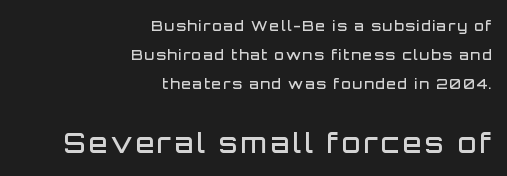
The image shows 27 px text type, upright; set right-aligned, loose line spacing (2.08x), not underlined; the second (bottom) block is 1.93x larger.
